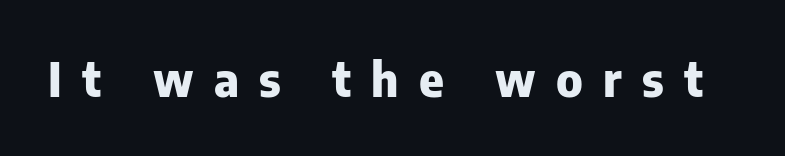
Q: Is the text bold? A: Yes.
Q: Is the text italic (slanted)? A: No, it is upright.
Q: Is the typeface a serif or a sans-serif typeface? A: Sans-serif.
Q: Is the text underlined? A: No.
Q: Is the spacing between letters normal or unusually wide? A: Unusually wide.
Q: Width (condensed, normal, or wide)? A: Normal.
Q: Stroke contrast? A: Low.
Q: x-height? A: Medium.
Q: Monospaced? A: No.
